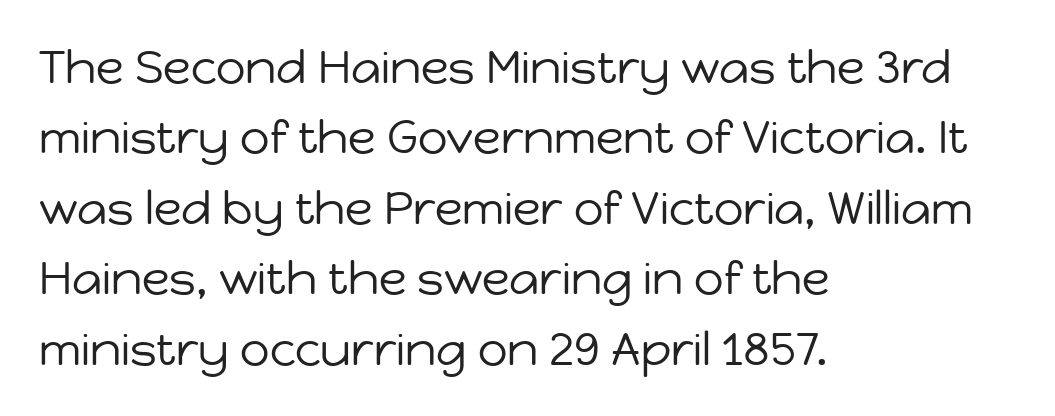
These lines are rendered in a variable-pitch font. Summary of vertical rhythm: regular, with standard interline spacing. Decoration check: the copy has no underline. A typesetter would label this face a sans. Line beginnings align vertically; line endings do not.
